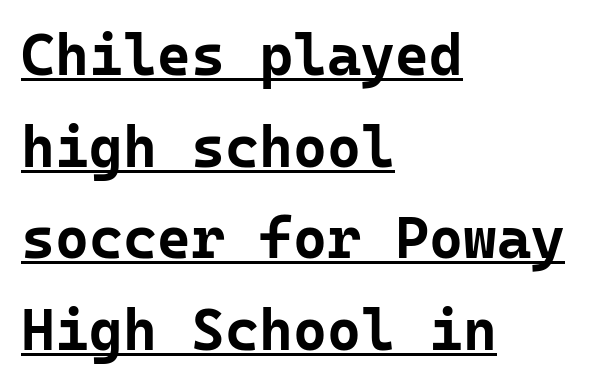
No italicization has been applied; the sample stays upright. What kind of face is this? One without serifs — a sans. Vertically, the passage feels balanced, rows spaced as you'd expect. Short and long lines alike share a common starting point at left.
